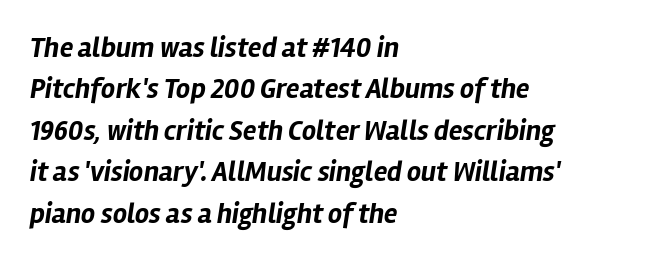
{"italic": "yes", "lean": "right", "slant_degrees": 12, "bold": "yes", "weight": "bold", "width": "normal", "stroke_contrast": "low", "x_height": "medium", "monospaced": "no", "underline": "no", "align": "left", "line_spacing": "normal", "line_spacing_ratio": 1.48, "letter_spacing": "normal", "letter_spacing_em": 0.0, "glyph_px": 28}
